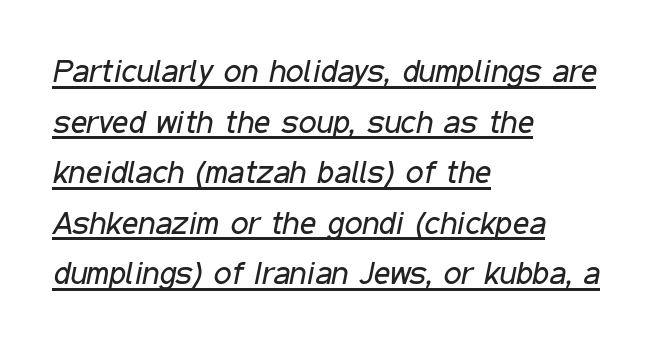
Q: Is the text bold? A: No.
Q: Is the text italic (slanted)? A: Yes, it leans right by about 11 degrees.
Q: Is the text underlined? A: Yes.
Q: How is the paragraph aligned? A: Left-aligned.
Q: Is the spacing between letters normal or unusually wide? A: Normal.
Q: Is the spacing between lines tight, normal or loose? A: Normal.
Q: Width (condensed, normal, or wide)? A: Condensed.
Q: Stroke contrast? A: Low.
Q: x-height? A: Medium.
Q: Monospaced? A: No.
